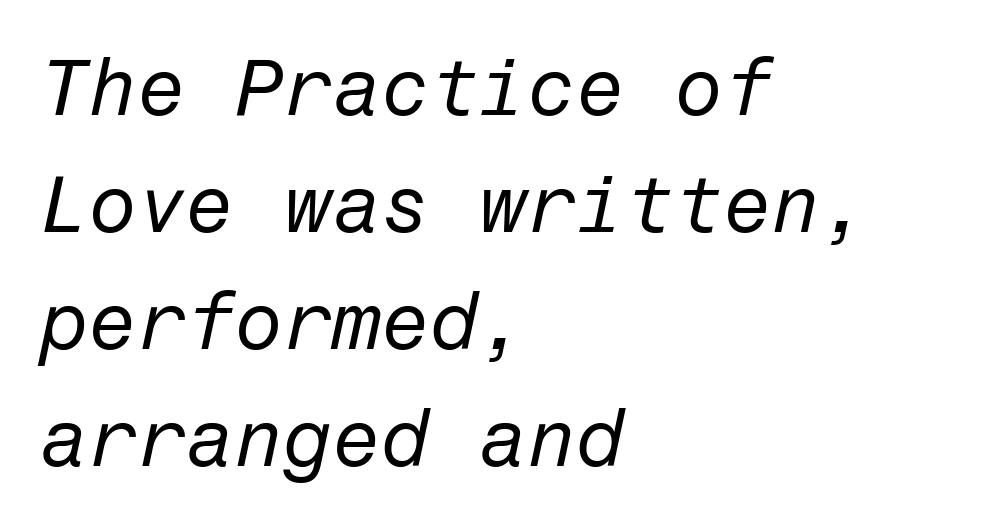
Q: Is the text bold? A: No.
Q: Is the text italic (slanted)? A: Yes, it leans right by about 12 degrees.
Q: Is the text underlined? A: No.
Q: How is the paragraph aligned? A: Left-aligned.
Q: Is the spacing between letters normal or unusually wide? A: Normal.
Q: Is the spacing between lines tight, normal or loose? A: Normal.
Q: Width (condensed, normal, or wide)? A: Normal.
Q: Stroke contrast? A: Low.
Q: x-height? A: Medium.
